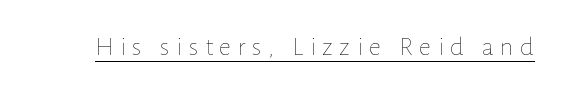
The image shows 27 px text type, upright; set unusually wide letter spacing (+0.24 em), underlined.
